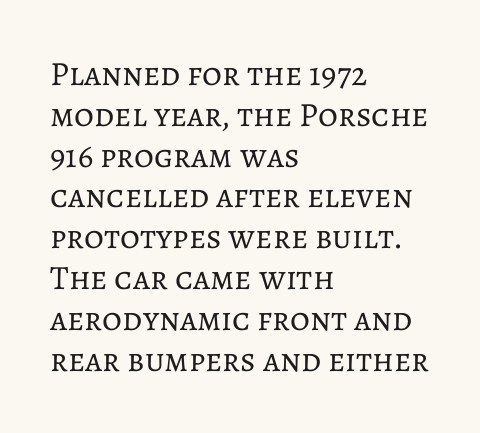
In terms of letterspacing, this is plain default setting. Each line starts at the same left margin while the right side varies. The font's upright variant was chosen for this text. Is the type heavy? It reads as light-to-regular instead.
